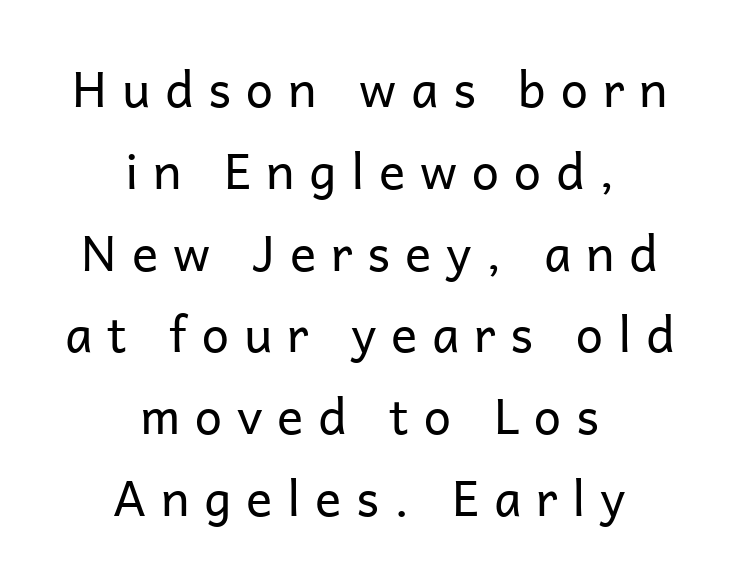
{"serif": "no", "italic": "no", "bold": "no", "weight": "regular", "width": "normal", "stroke_contrast": "low", "x_height": "medium", "monospaced": "no", "underline": "no", "align": "center", "line_spacing": "normal", "line_spacing_ratio": 1.67, "letter_spacing": "wide", "letter_spacing_em": 0.3, "glyph_px": 49}
